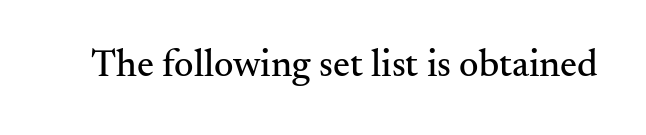
{"serif": "yes", "italic": "no", "width": "normal", "stroke_contrast": "medium", "x_height": "small", "monospaced": "no", "underline": "no", "letter_spacing": "normal", "letter_spacing_em": 0.0, "glyph_px": 38}
